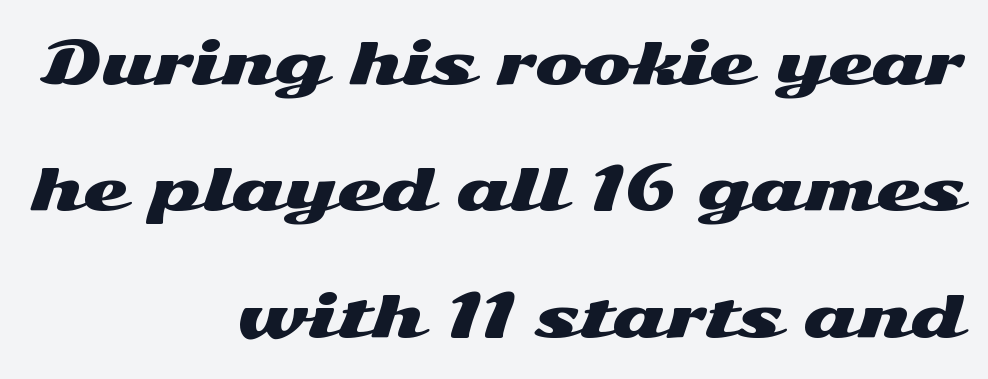
The image shows 58 px wide sans-serif type; set right-aligned, loose line spacing (2.18x), normal letter spacing, not underlined; medium stroke contrast and a medium x-height.
